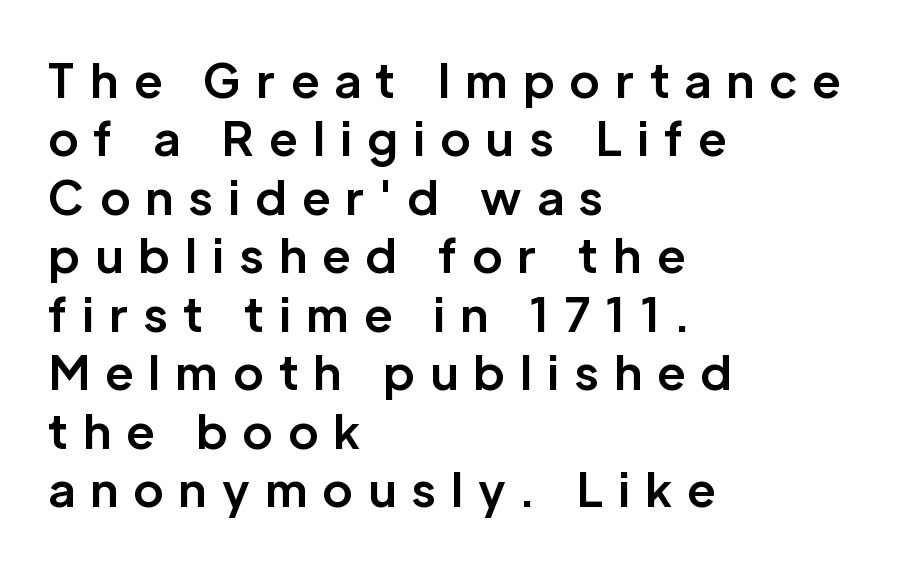
Q: Is the text bold? A: Yes.
Q: Is the text italic (slanted)? A: No, it is upright.
Q: Is the typeface a serif or a sans-serif typeface? A: Sans-serif.
Q: Is the text underlined? A: No.
Q: How is the paragraph aligned? A: Left-aligned.
Q: Is the spacing between letters normal or unusually wide? A: Unusually wide.
Q: Is the spacing between lines tight, normal or loose? A: Normal.
Q: Width (condensed, normal, or wide)? A: Normal.
Q: Stroke contrast? A: Low.
Q: x-height? A: Medium.
Q: Monospaced? A: No.
